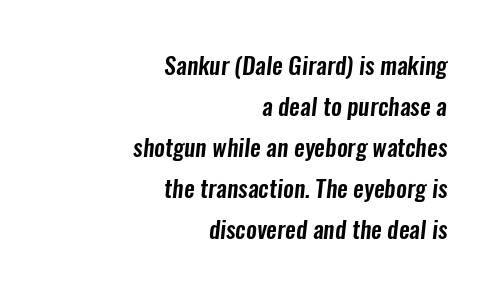
Q: Is the text underlined? A: No.
Q: How is the paragraph aligned? A: Right-aligned.
Q: Is the spacing between letters normal or unusually wide? A: Normal.
